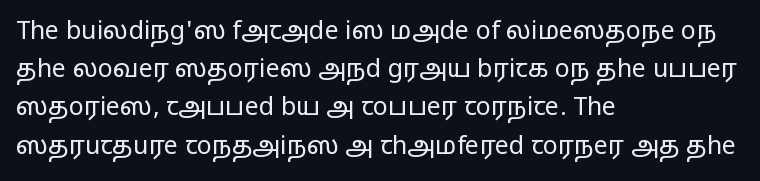
{"italic": "no", "bold": "no", "underline": "no", "align": "left", "line_spacing": "normal", "line_spacing_ratio": 1.53, "letter_spacing": "normal", "letter_spacing_em": 0.0, "glyph_px": 25}
